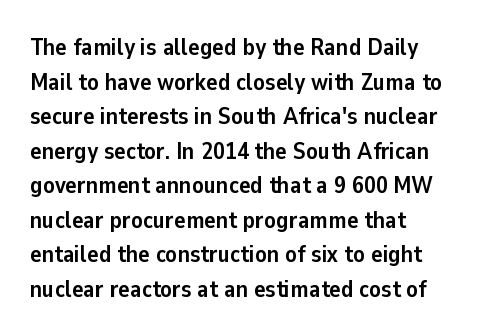
{"italic": "no", "bold": "yes", "underline": "no", "align": "left", "line_spacing": "normal", "line_spacing_ratio": 1.44, "letter_spacing": "normal", "letter_spacing_em": 0.0, "glyph_px": 24}
